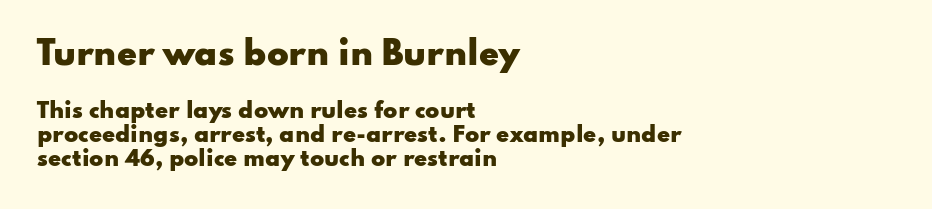
Classification — sans serif. The horizontal fit of the characters is conventional and even. This is the regular roman posture of the typeface. Of the two passages, the one on top uses the larger point size. Varying glyph widths throughout — classic text-font behaviour.
